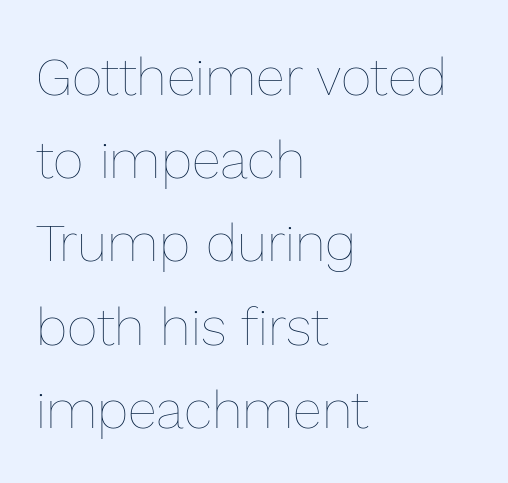
Descenders are the only things crossing below the line. Proportional: the letters do not fall into vertical columns. This is not heavy type; no bold has been used. Nope, not italic — everything's standing straight.
